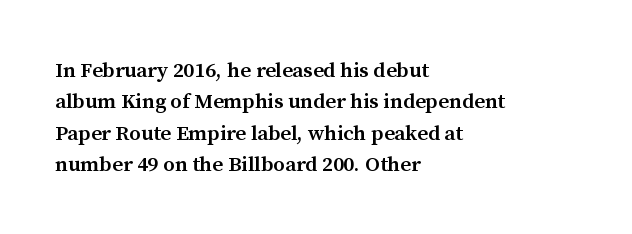
The image shows 21 px text type, upright; set left-aligned, normal line spacing (1.49x), normal letter spacing, not underlined.
